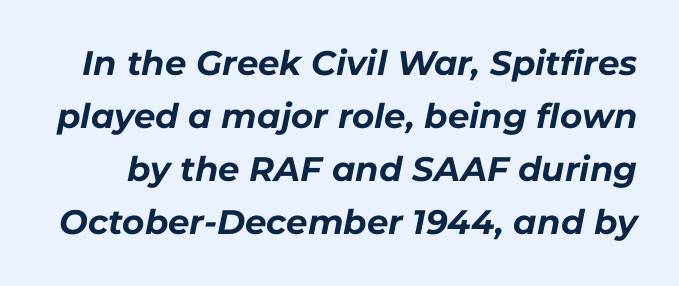
The image shows 34 px bold type, italic (leaning right); set normal line spacing (1.56x), normal letter spacing, not underlined; low stroke contrast and a medium x-height.
